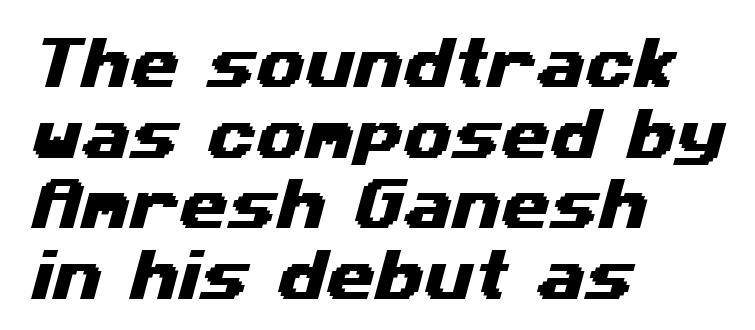
The image shows 56 px wide sans-serif type; set left-aligned, normal line spacing (1.26x), normal letter spacing, not underlined; medium stroke contrast and a medium x-height.
